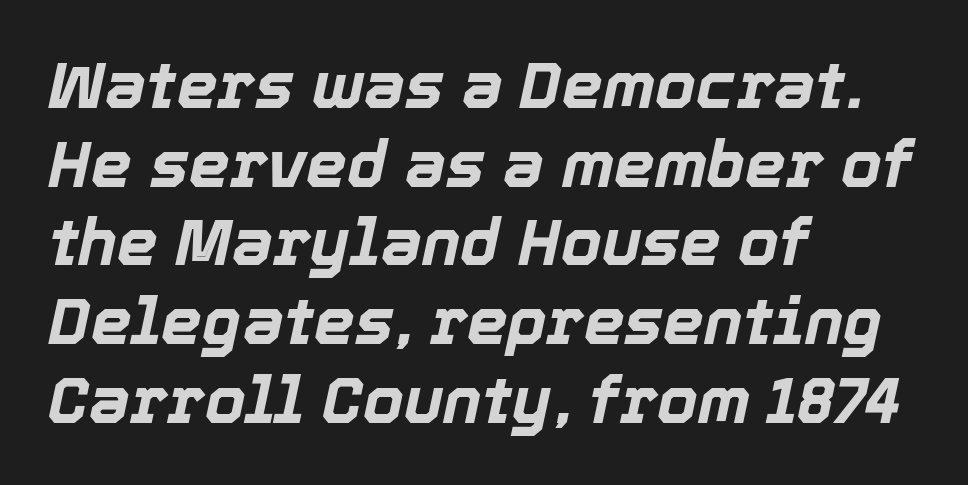
The image shows 65 px bold type, italic (leaning right); set left-aligned, line spacing 1.21x, normal letter spacing, not underlined; a medium x-height.
